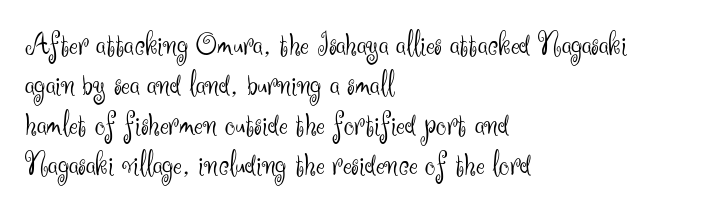
{"serif": "no", "italic": "no", "bold": "no", "weight": "light", "width": "normal", "stroke_contrast": "medium", "x_height": "small", "monospaced": "no", "underline": "no", "align": "left", "line_spacing_ratio": 1.21, "letter_spacing": "normal", "letter_spacing_em": 0.0, "glyph_px": 33}
